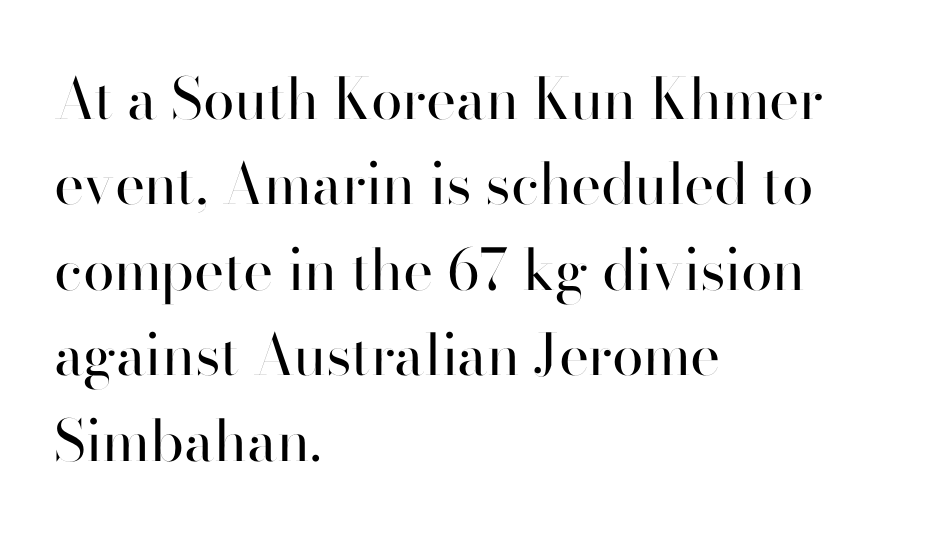
Q: Is the text bold? A: No.
Q: Is the text italic (slanted)? A: No, it is upright.
Q: Is the typeface a serif or a sans-serif typeface? A: Sans-serif.
Q: Is the text underlined? A: No.
Q: How is the paragraph aligned? A: Left-aligned.
Q: Is the spacing between letters normal or unusually wide? A: Normal.
Q: Is the spacing between lines tight, normal or loose? A: Normal.
Q: Width (condensed, normal, or wide)? A: Normal.
Q: Stroke contrast? A: High.
Q: x-height? A: Small.
Q: Monospaced? A: No.
